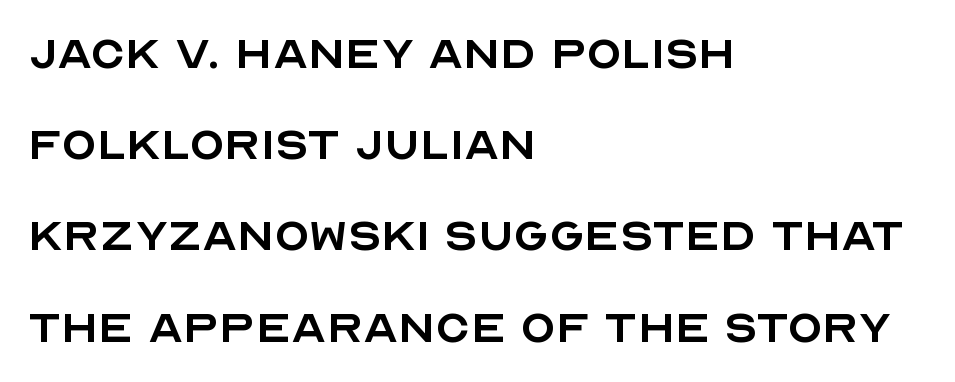
Style check: upright. No chunkiness to these letters — they're not bold. Is there much room between lines? A standard amount, neither cramped nor airy. Plain, unruled lines of type.
